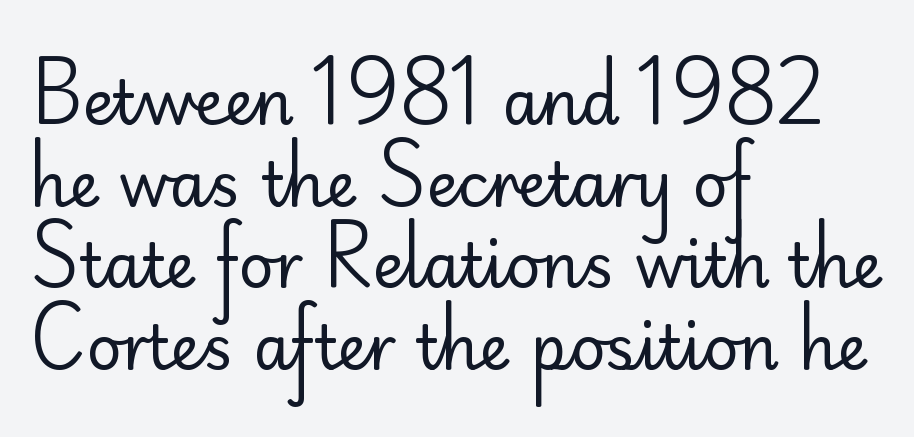
This sample uses an upright cut, with every glyph sitting square on the baseline. The string is rendered with underlining switched off. Rows of type keep a routine distance in the vertical direction. Stems and bowls with no extra thickness — not bold. Tracking here is standard; glyphs follow each other at the usual distance.
